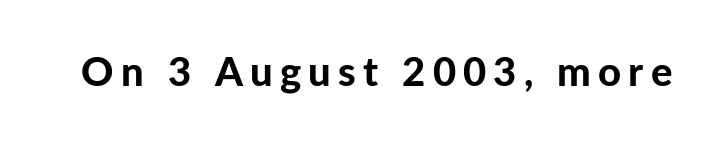
The image shows 40 px bold sans-serif type, upright; set not underlined; low stroke contrast and a medium x-height.
